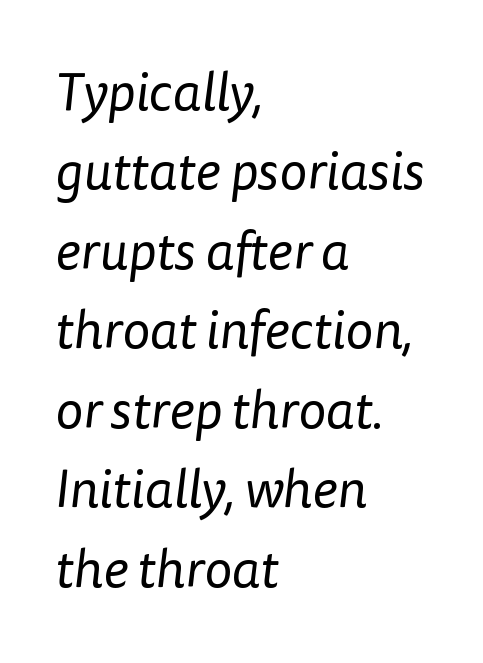
Leading: standard. The passage shown is typed in a proportional face where columns would drift. Spacing between characters is what you'd get straight out of the box. Stroke mass is kept to a normal reading level or below. Underline: absent.
